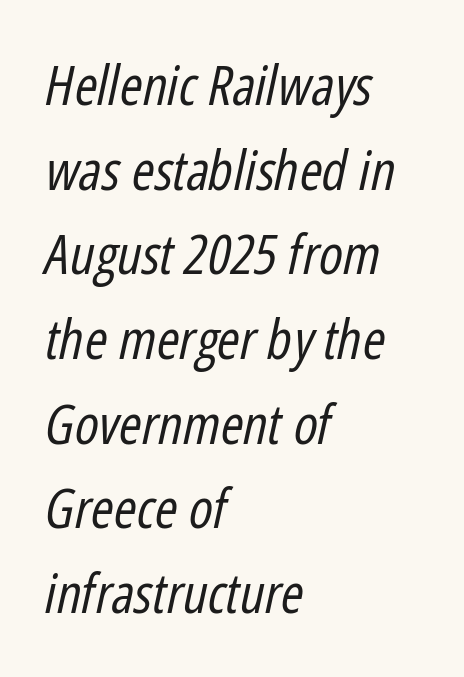
The image shows 55 px regular-weight, condensed type, italic (leaning right); set left-aligned, normal line spacing (1.54x), normal letter spacing, not underlined; low stroke contrast and a medium x-height.
